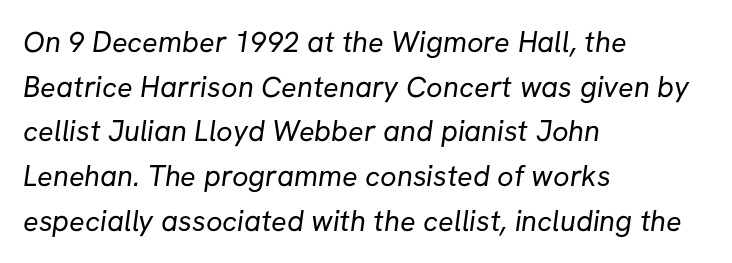
The leading is moderate, giving the passage an even texture. Typeset ragged right — the left edge is the straight one. What kind of face is this? One without serifs — a sans. This rendering features lettering with no underline. Standard letterfit; no display-style spreading of the glyphs. Varying glyph widths throughout — classic text-font behaviour.
